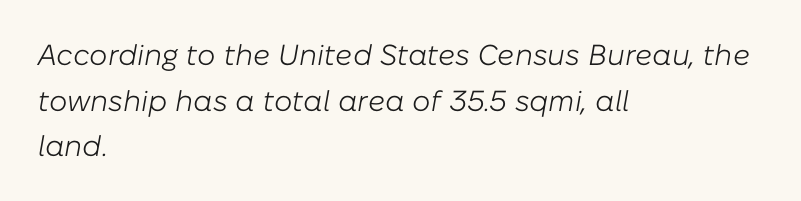
Q: Is the text bold? A: No.
Q: Is the text italic (slanted)? A: Yes, it leans right by about 10 degrees.
Q: Is the text underlined? A: No.
Q: How is the paragraph aligned? A: Left-aligned.
Q: Is the spacing between letters normal or unusually wide? A: Normal.
Q: Is the spacing between lines tight, normal or loose? A: Normal.
Q: Width (condensed, normal, or wide)? A: Normal.
Q: Stroke contrast? A: Low.
Q: x-height? A: Medium.
Q: Monospaced? A: No.
